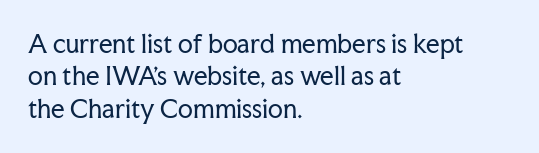
The image shows 24 px text type, upright; set left-aligned, normal line spacing (1.35x), normal letter spacing, not underlined.
